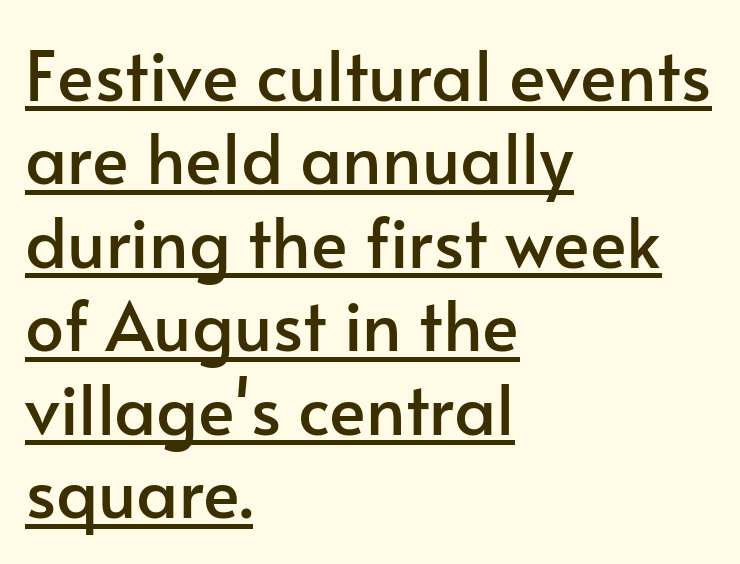
Ascenders rise straight up at ninety degrees. These lines keep a tight, regular rhythm from letter to letter. Note the varied advance widths — an 'i' is clearly narrower than an 'm'. Nope, no serifs anywhere on these letters.
